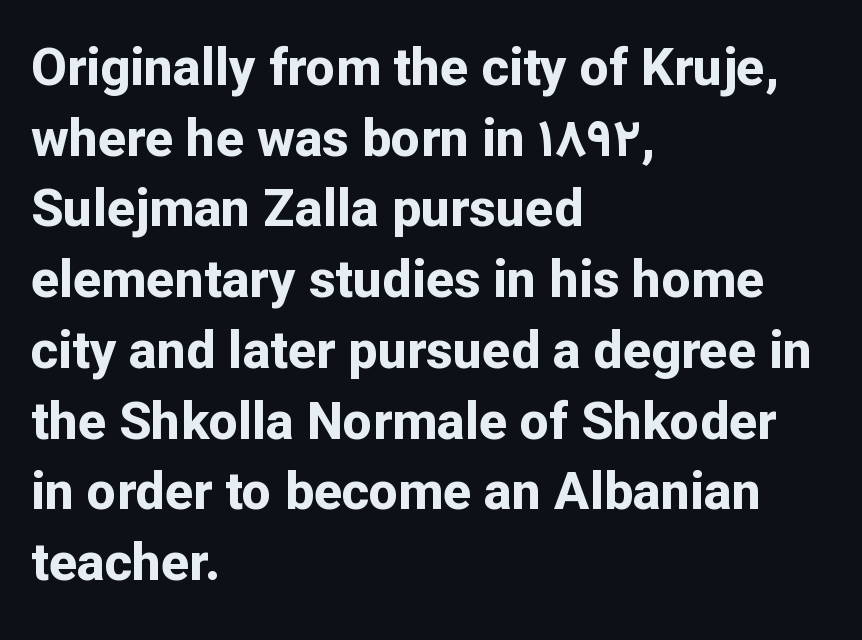
Q: Is the text bold? A: Yes.
Q: Is the text italic (slanted)? A: No, it is upright.
Q: Is the typeface a serif or a sans-serif typeface? A: Sans-serif.
Q: Is the text underlined? A: No.
Q: How is the paragraph aligned? A: Left-aligned.
Q: Is the spacing between letters normal or unusually wide? A: Normal.
Q: Is the spacing between lines tight, normal or loose? A: Normal.
Q: Width (condensed, normal, or wide)? A: Normal.
Q: Stroke contrast? A: Low.
Q: x-height? A: Medium.
Q: Monospaced? A: No.
